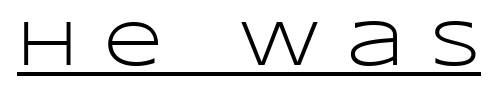
Q: Is the text bold? A: No.
Q: Is the text italic (slanted)? A: No, it is upright.
Q: Is the typeface a serif or a sans-serif typeface? A: Sans-serif.
Q: Is the text underlined? A: Yes.
Q: Is the spacing between letters normal or unusually wide? A: Unusually wide.
Q: Width (condensed, normal, or wide)? A: Wide.
Q: Stroke contrast? A: Low.
Q: x-height? A: Large.
Q: Monospaced? A: No.
